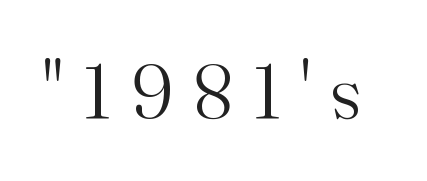
The image shows 76 px light serif type, upright; set unusually wide letter spacing (+0.26 em), not underlined; medium stroke contrast and a small x-height.
